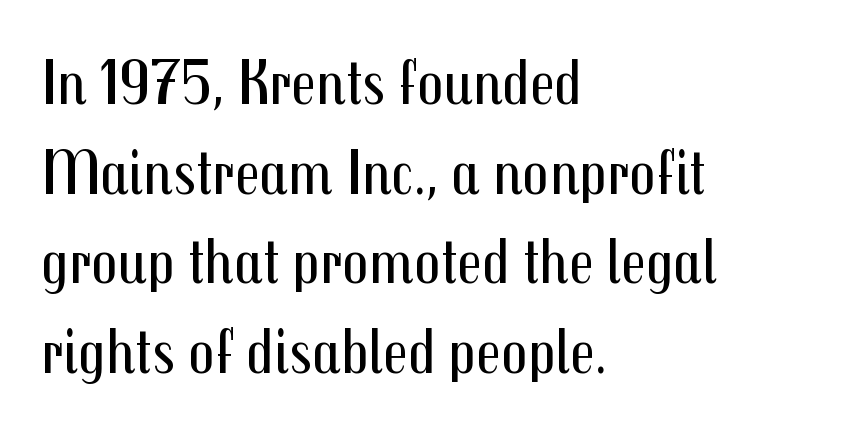
The line texture is even and compact thanks to regular tracking. This rendering features lettering with no underline. The face looks like a standard text weight, possibly lighter. Vertically, the passage feels balanced, rows spaced as you'd expect. Unlike italic type, these characters show no tilt at all. Think of a printed novel: that variable character pitch is what you see here.
